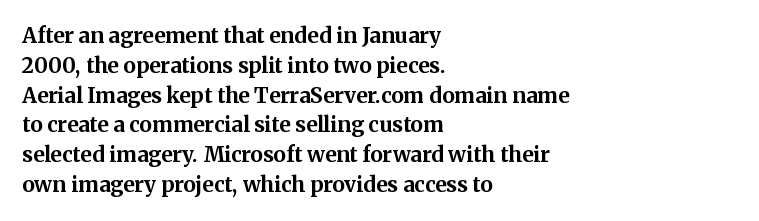
{"italic": "no", "bold": "yes", "underline": "no", "align": "left", "line_spacing": "normal", "line_spacing_ratio": 1.42, "letter_spacing": "normal", "letter_spacing_em": 0.0, "glyph_px": 21}
